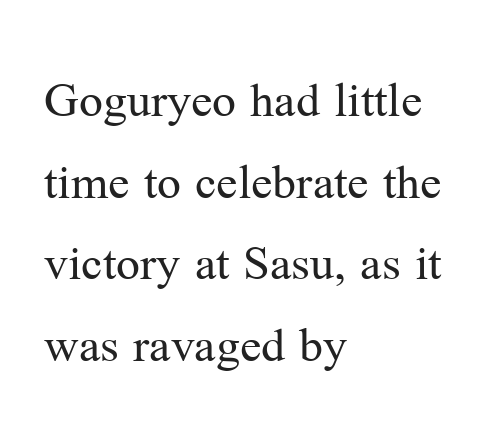
The image shows 53 px regular-weight serif type, upright; set left-aligned, normal line spacing (1.54x), normal letter spacing, not underlined; medium stroke contrast and a medium x-height.
